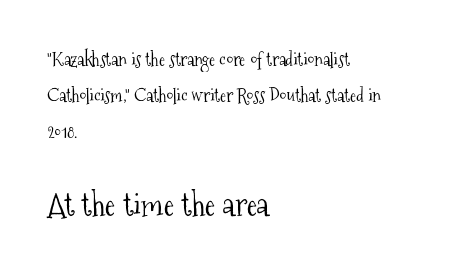
Q: Is the text bold? A: No.
Q: Is the text italic (slanted)? A: No, it is upright.
Q: Is the typeface a serif or a sans-serif typeface? A: Serif.
Q: Is the text underlined? A: No.
Q: How is the paragraph aligned? A: Left-aligned.
Q: Is the spacing between letters normal or unusually wide? A: Normal.
Q: Is the spacing between lines tight, normal or loose? A: Loose.
Q: Which block of text is set in a larger size, the first (top) or the second (bottom)? A: The second (bottom) one.
Q: Width (condensed, normal, or wide)? A: Condensed.
Q: Stroke contrast? A: Medium.
Q: x-height? A: Medium.
Q: Monospaced? A: No.
